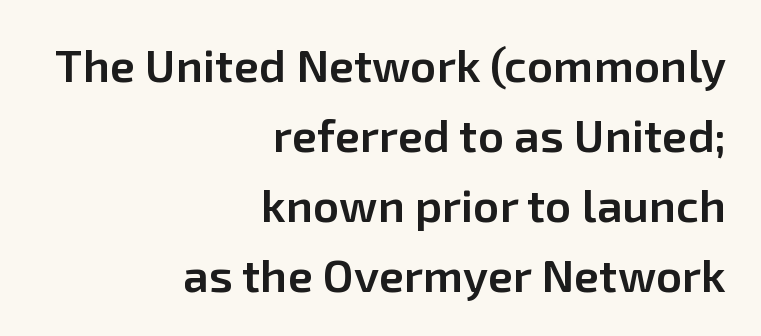
The image shows 46 px semibold sans-serif type, upright; set right-aligned, normal line spacing (1.52x), normal letter spacing, not underlined; low stroke contrast and a medium x-height.
